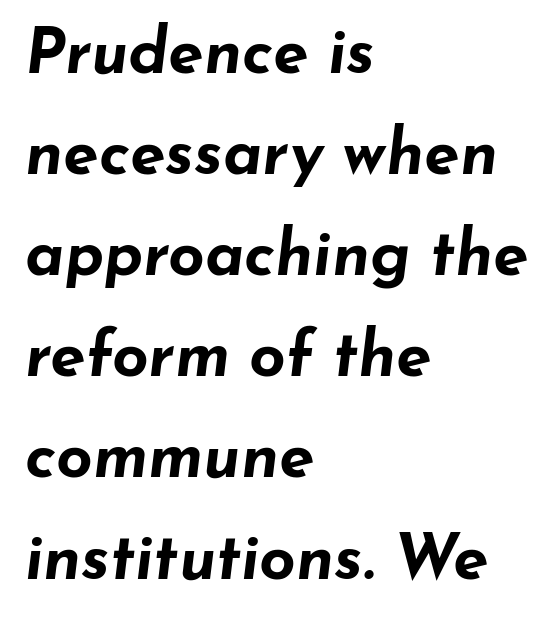
Horizontally, the lines are justified to the leading edge only. Each word holds together tightly as a unit, with standard inter-letter gaps. A bare baseline throughout the passage. You could not count columns in this text — the font is proportionally spaced. Stroke thickness is high; the sample reads as a true bold. Notice how descenders clear the ascenders below comfortably — that's standard leading.
